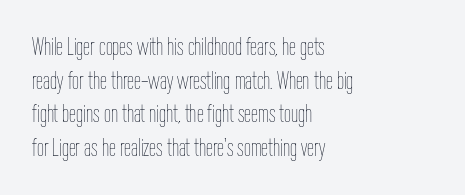
Q: Is the text bold? A: No.
Q: Is the text italic (slanted)? A: No, it is upright.
Q: Is the text underlined? A: No.
Q: How is the paragraph aligned? A: Left-aligned.
Q: Is the spacing between letters normal or unusually wide? A: Normal.
Q: Is the spacing between lines tight, normal or loose? A: Normal.
